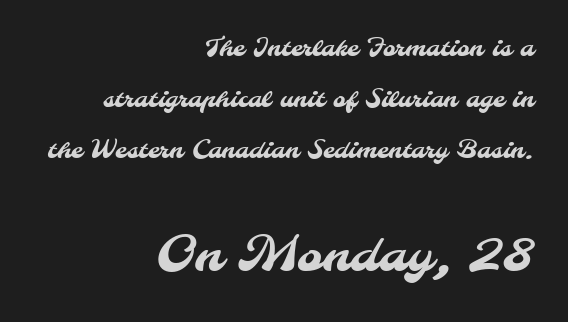
No feet cap the strokes, marking this as sans-serif type. Lines of text with bare space underneath. Caption: standard tracking, unaltered. These lines are set flush right with a ragged left edge. Character widths vary here, with narrow letters taking less room than wide ones. Size hierarchy here favors the trailing block over the leading one.
